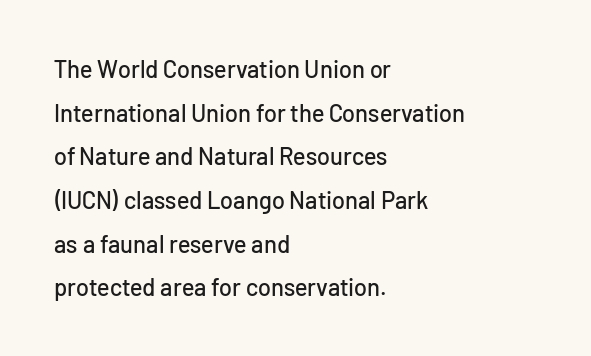
{"italic": "no", "underline": "no", "align": "left", "line_spacing_ratio": 1.82, "letter_spacing": "normal", "letter_spacing_em": 0.0, "glyph_px": 24}
